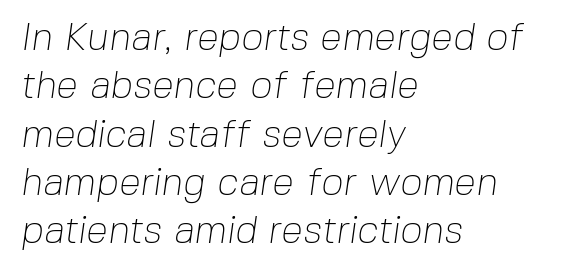
The image shows 39 px thin sans-serif type; set left-aligned, line spacing 1.24x, normal letter spacing, not underlined; low stroke contrast and a medium x-height.
